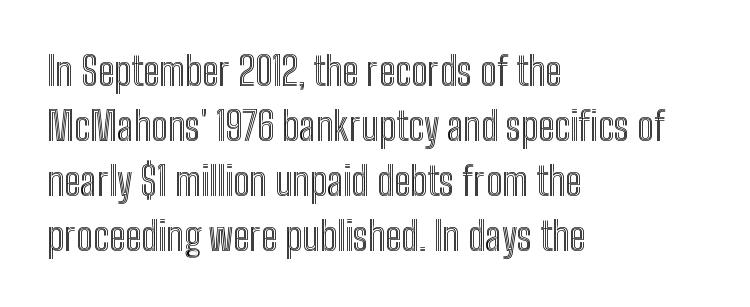
Check the space under the baseline: it is left empty. These lines stack with their left ends in a neat column. Each word holds together tightly as a unit, with standard inter-letter gaps. Interline gaps are of average width in this sample. The rendering uses natural spacing where letterforms have individual widths.
